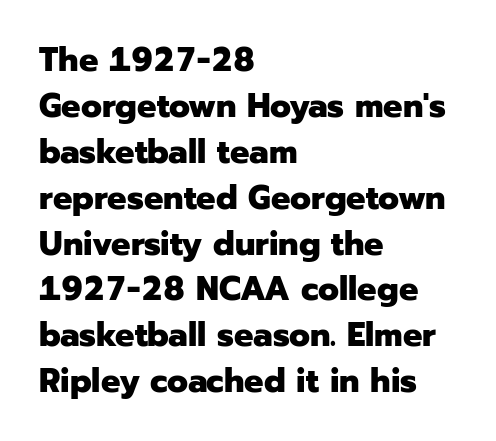
Q: Is the text bold? A: Yes.
Q: Is the text italic (slanted)? A: No, it is upright.
Q: Is the typeface a serif or a sans-serif typeface? A: Sans-serif.
Q: Is the text underlined? A: No.
Q: How is the paragraph aligned? A: Left-aligned.
Q: Is the spacing between letters normal or unusually wide? A: Normal.
Q: Is the spacing between lines tight, normal or loose? A: Normal.
Q: Width (condensed, normal, or wide)? A: Normal.
Q: Stroke contrast? A: Low.
Q: x-height? A: Medium.
Q: Monospaced? A: No.
